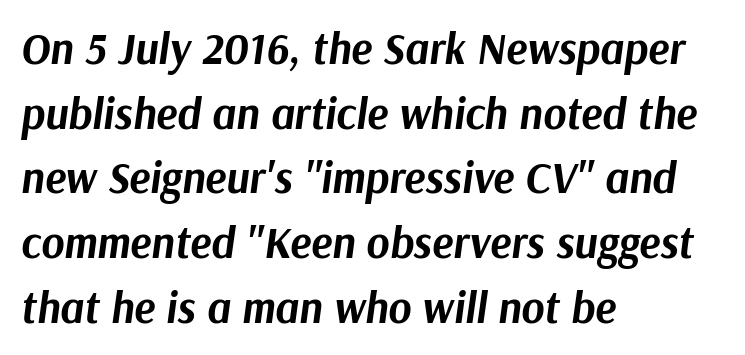
The image shows 44 px bold type, italic (leaning right); set left-aligned, normal line spacing (1.47x), normal letter spacing, not underlined; medium stroke contrast and a medium x-height.
